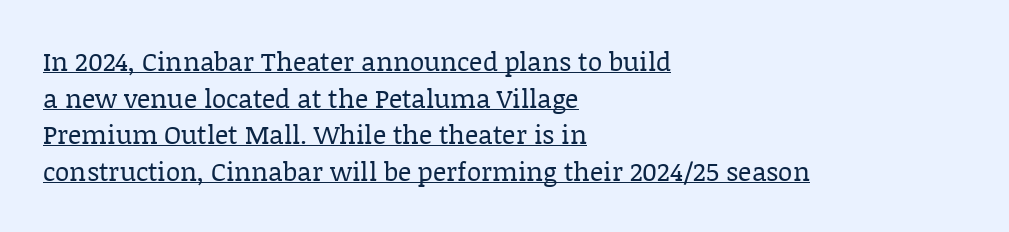
Q: Is the text bold? A: No.
Q: Is the text italic (slanted)? A: No, it is upright.
Q: Is the text underlined? A: Yes.
Q: How is the paragraph aligned? A: Left-aligned.
Q: Is the spacing between letters normal or unusually wide? A: Normal.
Q: Is the spacing between lines tight, normal or loose? A: Normal.
